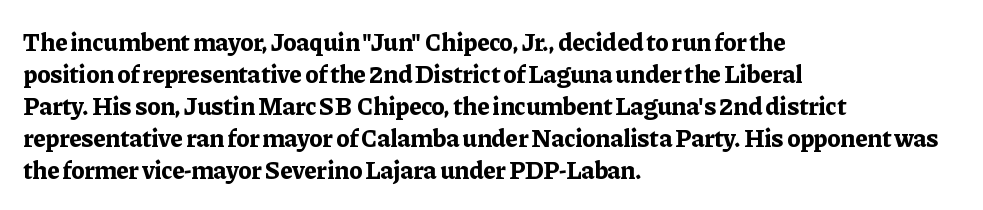
Q: Is the text bold? A: Yes.
Q: Is the text italic (slanted)? A: No, it is upright.
Q: Is the text underlined? A: No.
Q: How is the paragraph aligned? A: Left-aligned.
Q: Is the spacing between letters normal or unusually wide? A: Normal.
Q: Is the spacing between lines tight, normal or loose? A: Normal.
